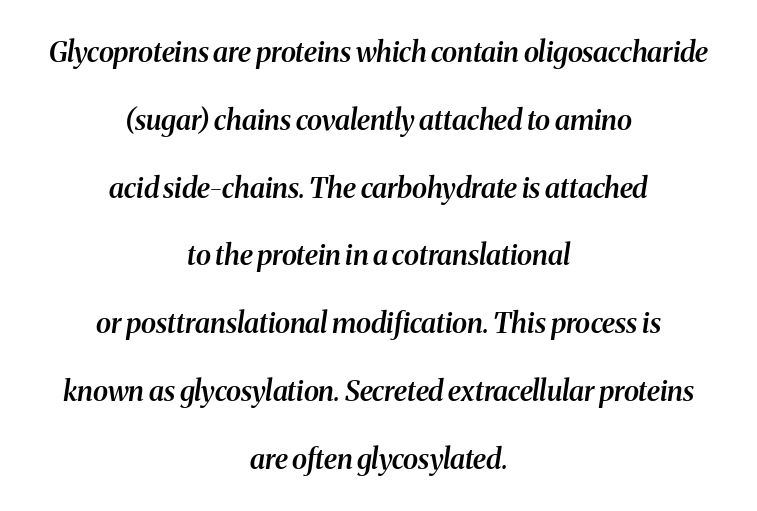
{"serif": "yes", "italic": "yes", "lean": "right", "slant_degrees": 8, "bold": "semi", "weight": "semibold", "width": "normal", "stroke_contrast": "medium", "x_height": "medium", "monospaced": "no", "underline": "no", "align": "center", "line_spacing": "loose", "line_spacing_ratio": 2.42, "letter_spacing": "normal", "letter_spacing_em": 0.0, "glyph_px": 28}
